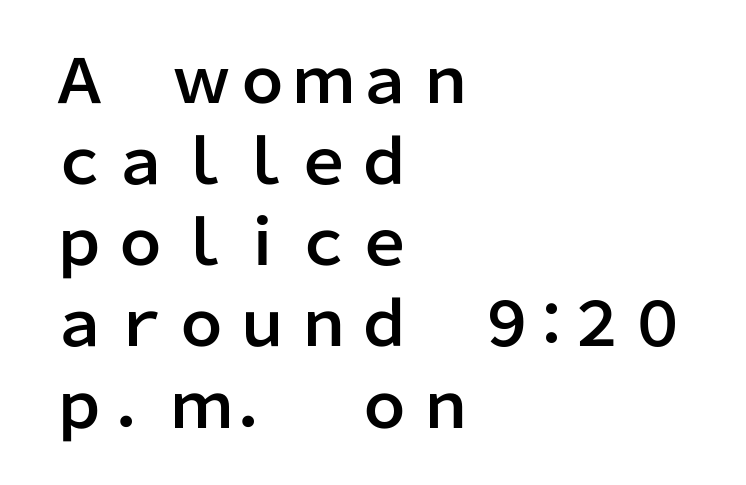
The image shows 61 px sans-serif type, upright; set left-aligned, normal line spacing (1.33x), normal letter spacing, not underlined; low stroke contrast and a medium x-height.
